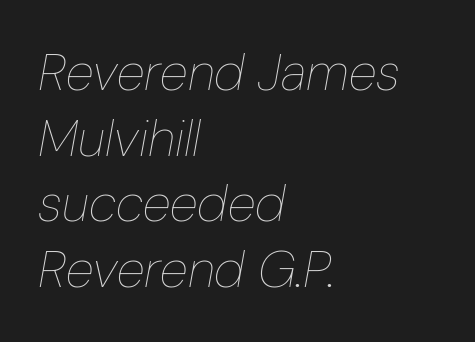
Q: Is the text bold? A: No.
Q: Is the text italic (slanted)? A: Yes, it leans right by about 10 degrees.
Q: Is the text underlined? A: No.
Q: How is the paragraph aligned? A: Left-aligned.
Q: Is the spacing between letters normal or unusually wide? A: Normal.
Q: Is the spacing between lines tight, normal or loose? A: Normal.
Q: Width (condensed, normal, or wide)? A: Condensed.
Q: Stroke contrast? A: Low.
Q: x-height? A: Medium.
Q: Monospaced? A: No.
